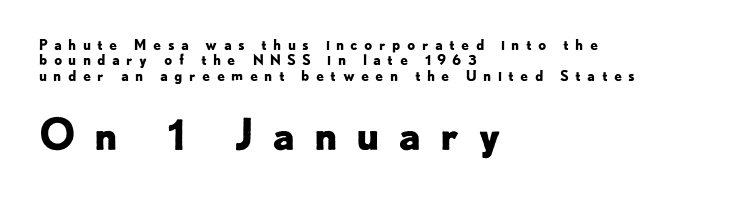
Q: Is the text bold? A: Yes.
Q: Is the text italic (slanted)? A: No, it is upright.
Q: Is the typeface a serif or a sans-serif typeface? A: Sans-serif.
Q: Is the text underlined? A: No.
Q: How is the paragraph aligned? A: Left-aligned.
Q: Is the spacing between letters normal or unusually wide? A: Unusually wide.
Q: Is the spacing between lines tight, normal or loose? A: Tight.
Q: Which block of text is set in a larger size, the first (top) or the second (bottom)? A: The second (bottom) one.
Q: Width (condensed, normal, or wide)? A: Normal.
Q: Stroke contrast? A: Low.
Q: x-height? A: Small.
Q: Monospaced? A: No.
